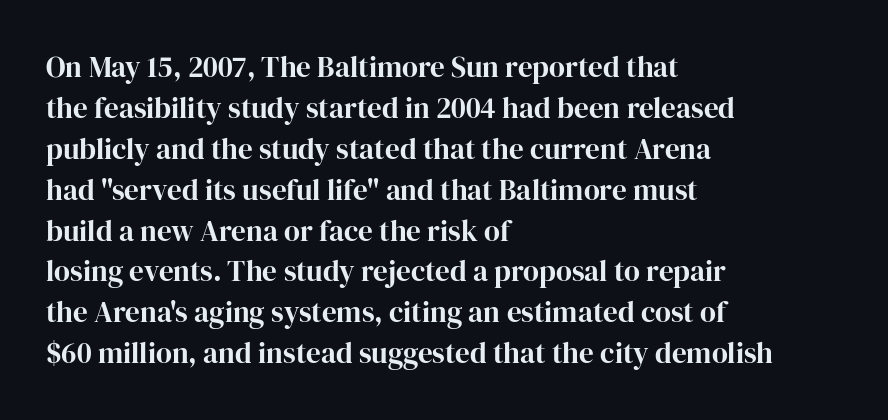
{"serif": "yes", "italic": "no", "bold": "yes", "weight": "bold", "width": "normal", "stroke_contrast": "high", "x_height": "medium", "monospaced": "no", "underline": "no", "align": "left", "line_spacing": "normal", "line_spacing_ratio": 1.41, "letter_spacing": "normal", "letter_spacing_em": 0.0, "glyph_px": 29}
